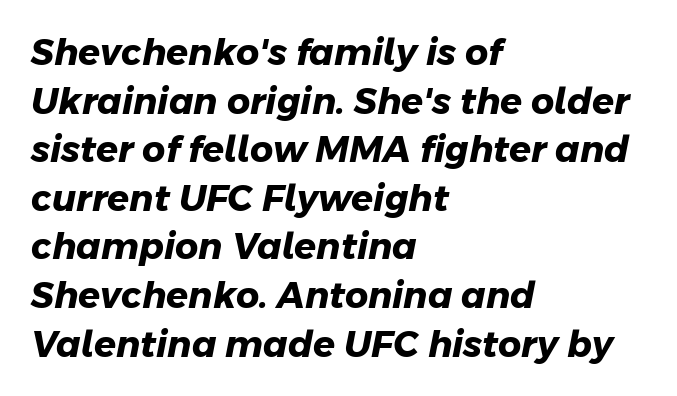
The image shows 36 px heavy sans-serif type; set left-aligned, normal line spacing (1.35x), normal letter spacing, not underlined; low stroke contrast and a medium x-height.
